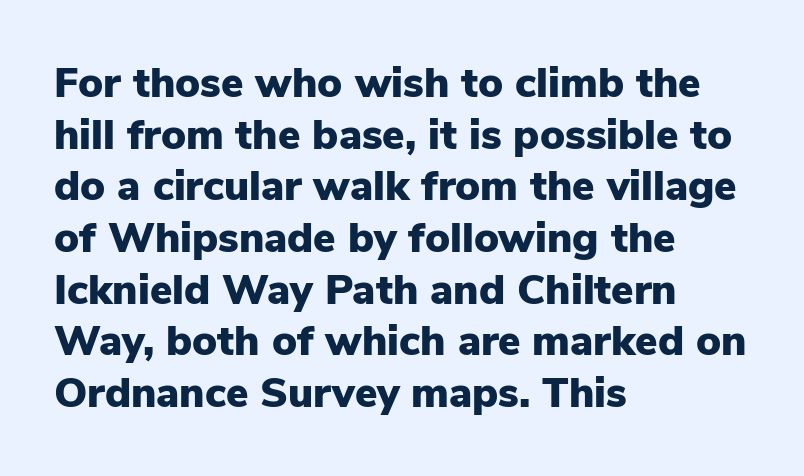
{"serif": "no", "italic": "no", "bold": "yes", "weight": "heavy", "width": "normal", "stroke_contrast": "low", "x_height": "medium", "monospaced": "no", "underline": "no", "align": "left", "line_spacing_ratio": 1.23, "letter_spacing": "normal", "letter_spacing_em": 0.0, "glyph_px": 42}
